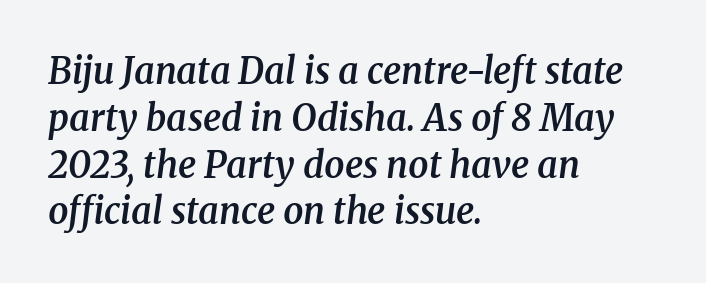
The space beneath each line is pristine and unruled. Is there much room between lines? A standard amount, neither cramped nor airy. The text carries the slant typical of an italic or oblique font. Think of a printed novel: that variable character pitch is what you see here. I'd describe the lettering as semibold — firm but not a full bold.
